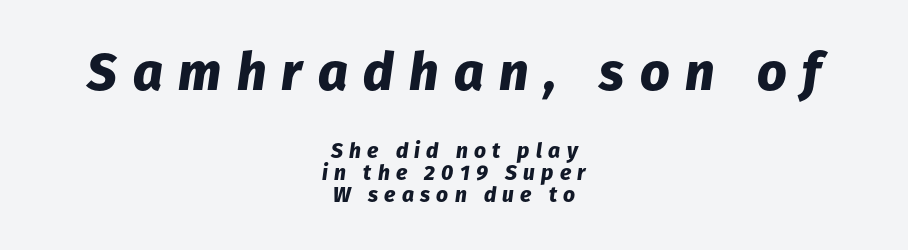
{"italic": "yes", "lean": "right", "slant_degrees": 8, "bold": "yes", "weight": "heavy", "width": "normal", "stroke_contrast": "low", "x_height": "medium", "monospaced": "no", "underline": "no", "align": "center", "line_spacing": "tight", "line_spacing_ratio": 1.06, "letter_spacing": "wide", "letter_spacing_em": 0.3, "larger_block": "first", "size_ratio": 2.48, "glyph_px": 52}
